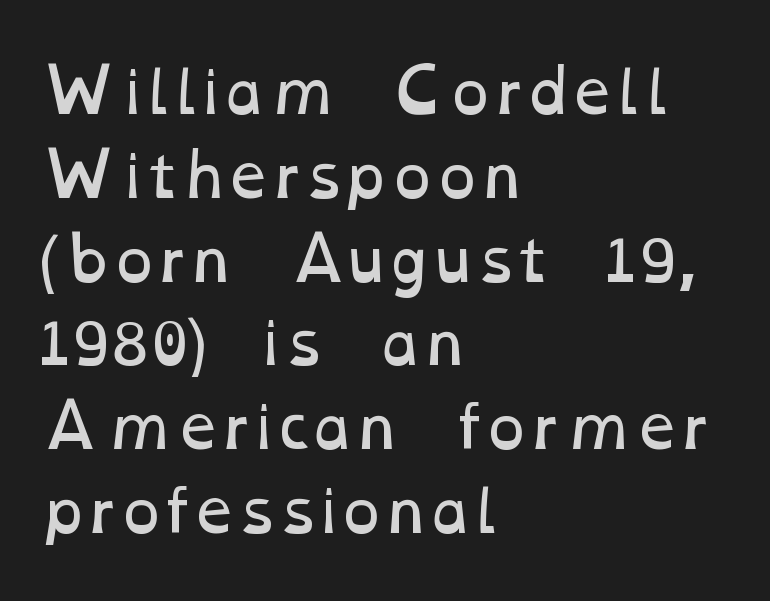
Q: Is the text bold? A: No.
Q: Is the text underlined? A: No.
Q: How is the paragraph aligned? A: Left-aligned.
Q: Is the spacing between letters normal or unusually wide? A: Normal.
Q: Is the spacing between lines tight, normal or loose? A: Normal.
Q: Width (condensed, normal, or wide)? A: Wide.
Q: Stroke contrast? A: Low.
Q: x-height? A: Medium.
Q: Monospaced? A: No.
